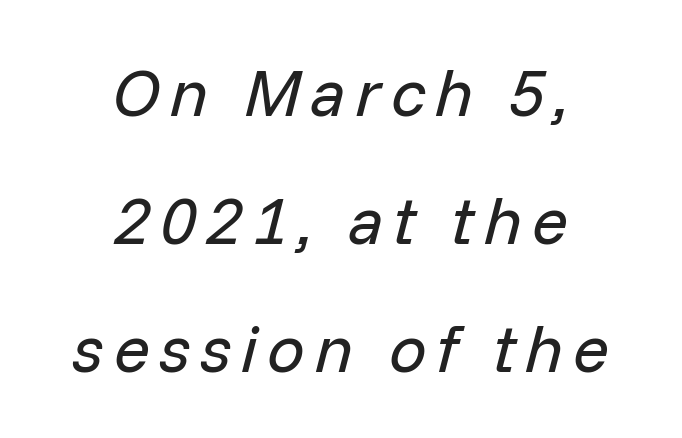
Q: Is the text bold? A: No.
Q: Is the text italic (slanted)? A: Yes, it leans right by about 14 degrees.
Q: Is the text underlined? A: No.
Q: How is the paragraph aligned? A: Centered.
Q: Is the spacing between lines tight, normal or loose? A: Loose.
Q: Width (condensed, normal, or wide)? A: Normal.
Q: Stroke contrast? A: Low.
Q: x-height? A: Medium.
Q: Monospaced? A: No.
